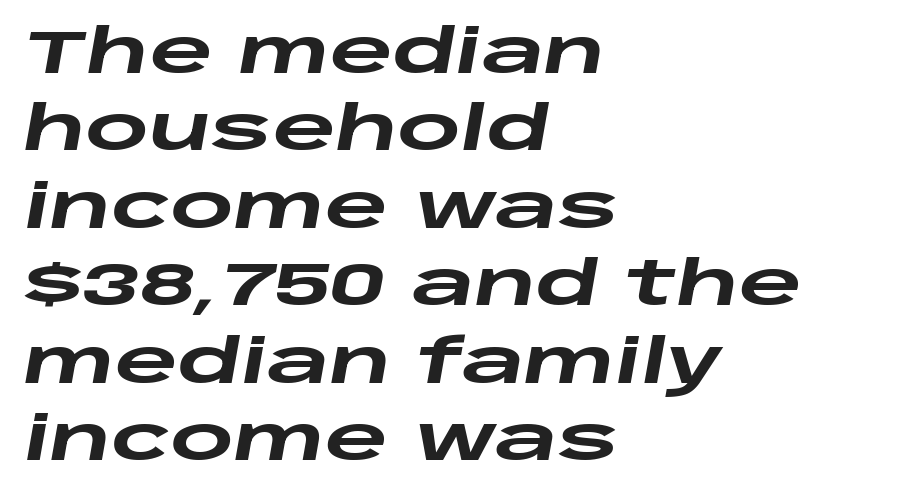
Q: Is the text bold? A: Yes.
Q: Is the text italic (slanted)? A: Yes, it leans right by about 10 degrees.
Q: Is the text underlined? A: No.
Q: How is the paragraph aligned? A: Left-aligned.
Q: Is the spacing between letters normal or unusually wide? A: Normal.
Q: Is the spacing between lines tight, normal or loose? A: Normal.
Q: Width (condensed, normal, or wide)? A: Wide.
Q: Stroke contrast? A: Low.
Q: x-height? A: Large.
Q: Monospaced? A: No.
